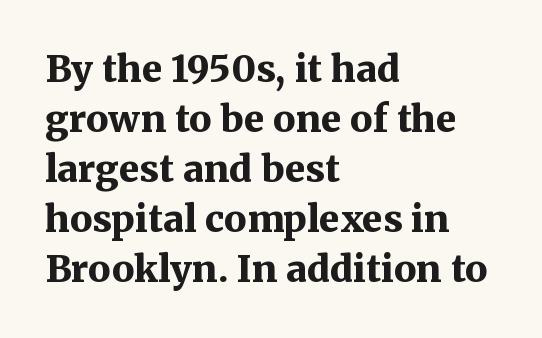
Q: Is the text bold? A: Yes.
Q: Is the text italic (slanted)? A: No, it is upright.
Q: Is the typeface a serif or a sans-serif typeface? A: Serif.
Q: Is the text underlined? A: No.
Q: How is the paragraph aligned? A: Left-aligned.
Q: Is the spacing between letters normal or unusually wide? A: Normal.
Q: Is the spacing between lines tight, normal or loose? A: Normal.
Q: Width (condensed, normal, or wide)? A: Normal.
Q: Stroke contrast? A: Medium.
Q: x-height? A: Medium.
Q: Monospaced? A: No.
